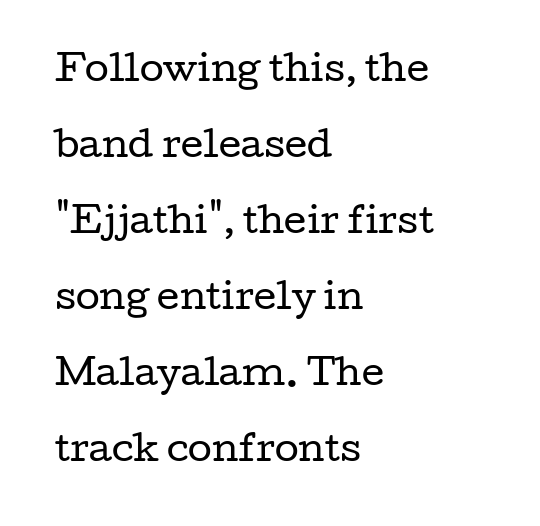
{"serif": "yes", "italic": "no", "bold": "no", "weight": "regular", "width": "wide", "stroke_contrast": "low", "x_height": "medium", "monospaced": "no", "underline": "no", "align": "left", "line_spacing": "loose", "line_spacing_ratio": 2.17, "letter_spacing": "normal", "letter_spacing_em": 0.0, "glyph_px": 35}
